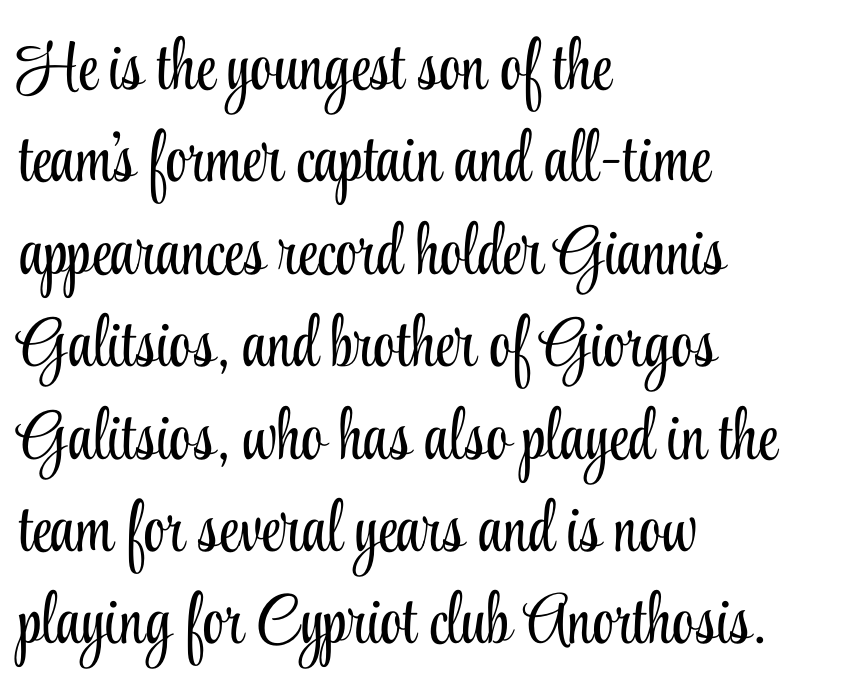
The image shows 70 px light, condensed serif type; set left-aligned, normal line spacing (1.32x), normal letter spacing, not underlined; low stroke contrast and a small x-height.
